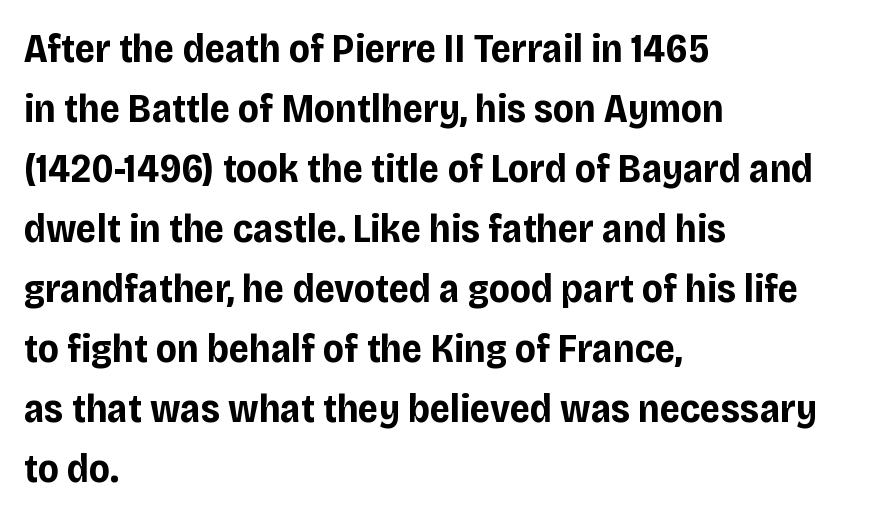
The image shows 40 px bold sans-serif type, upright; set left-aligned, normal line spacing (1.5x), normal letter spacing, not underlined; low stroke contrast and a large x-height.
